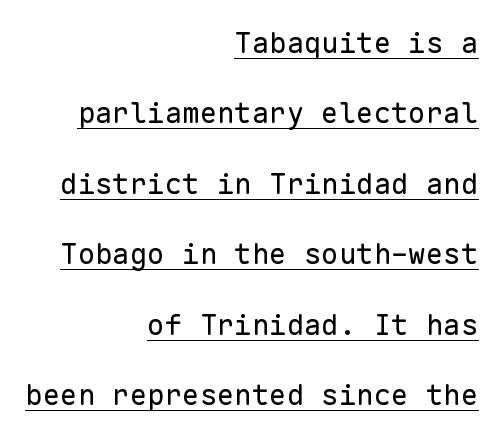
{"serif": "no", "italic": "no", "bold": "no", "weight": "regular", "width": "normal", "stroke_contrast": "low", "x_height": "medium", "monospaced": "yes", "underline": "yes", "align": "right", "line_spacing": "loose", "line_spacing_ratio": 2.43, "letter_spacing": "normal", "letter_spacing_em": 0.0, "glyph_px": 29}
